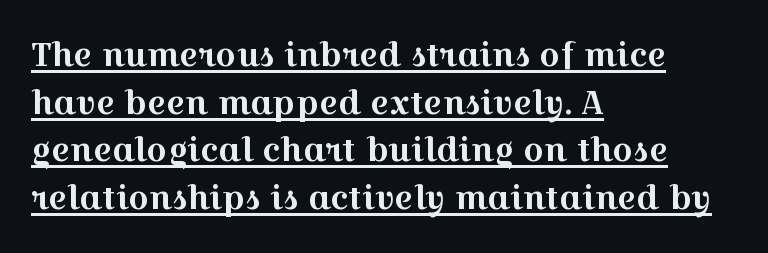
Q: Is the text italic (slanted)? A: No, it is upright.
Q: Is the typeface a serif or a sans-serif typeface? A: Serif.
Q: Is the text underlined? A: Yes.
Q: How is the paragraph aligned? A: Left-aligned.
Q: Is the spacing between letters normal or unusually wide? A: Normal.
Q: Is the spacing between lines tight, normal or loose? A: Normal.
Q: Width (condensed, normal, or wide)? A: Wide.
Q: x-height? A: Medium.
Q: Monospaced? A: No.
